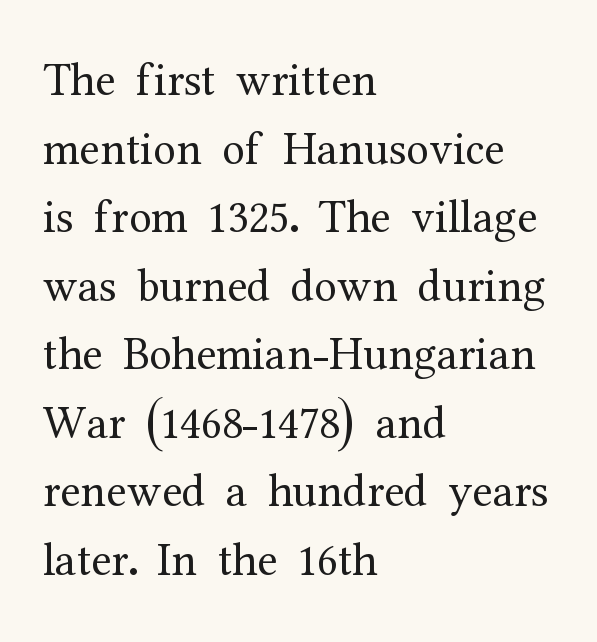
The image shows 46 px regular-weight serif type, upright; set left-aligned, normal line spacing (1.49x), normal letter spacing, not underlined; medium stroke contrast and a medium x-height.
